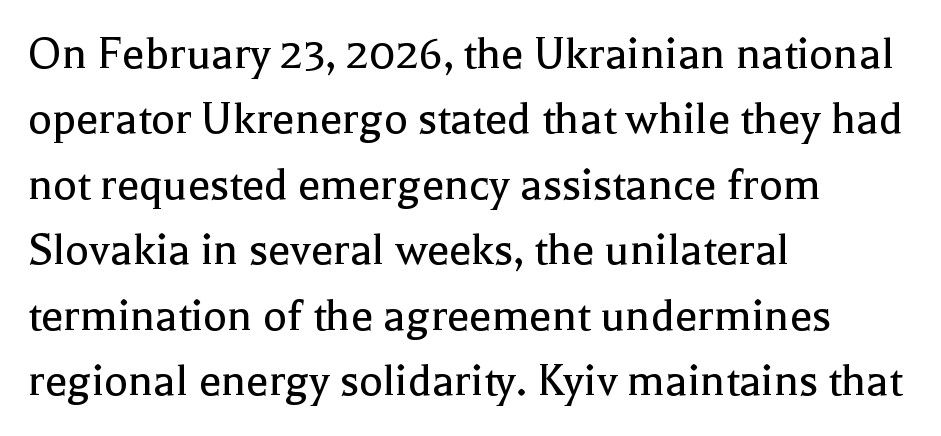
{"serif": "yes", "italic": "no", "bold": "no", "weight": "regular", "width": "normal", "x_height": "medium", "monospaced": "no", "underline": "no", "align": "left", "line_spacing": "normal", "line_spacing_ratio": 1.31, "letter_spacing": "normal", "letter_spacing_em": 0.0, "glyph_px": 50}
